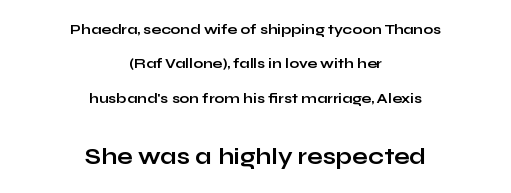
Q: Is the text bold? A: Yes.
Q: Is the text italic (slanted)? A: No, it is upright.
Q: Is the text underlined? A: No.
Q: How is the paragraph aligned? A: Centered.
Q: Is the spacing between letters normal or unusually wide? A: Normal.
Q: Is the spacing between lines tight, normal or loose? A: Loose.
Q: Which block of text is set in a larger size, the first (top) or the second (bottom)? A: The second (bottom) one.
